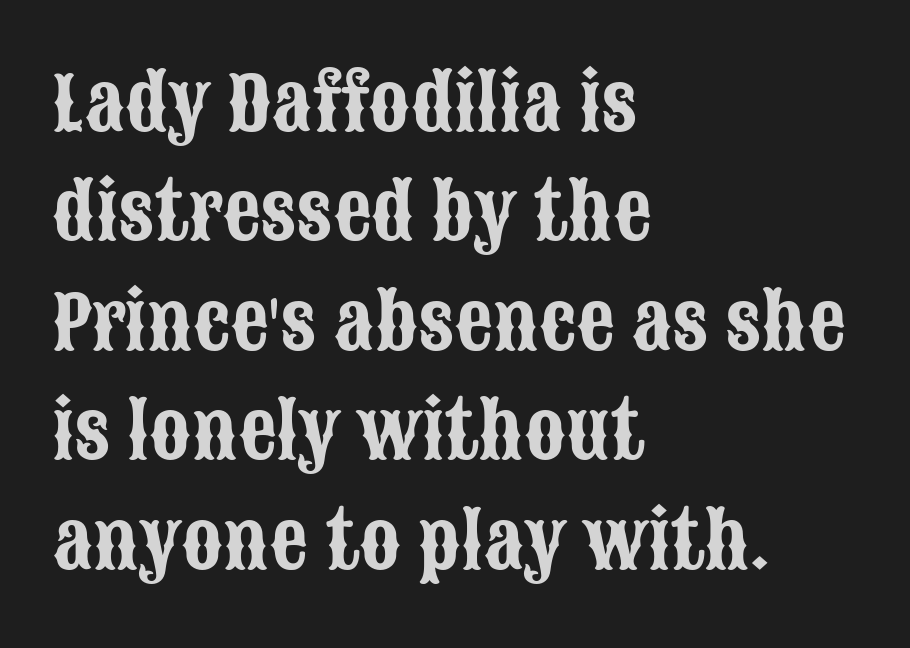
{"serif": "no", "italic": "no", "width": "condensed", "stroke_contrast": "low", "x_height": "large", "monospaced": "no", "underline": "no", "align": "left", "line_spacing": "normal", "line_spacing_ratio": 1.46, "letter_spacing": "normal", "letter_spacing_em": 0.0, "glyph_px": 75}
